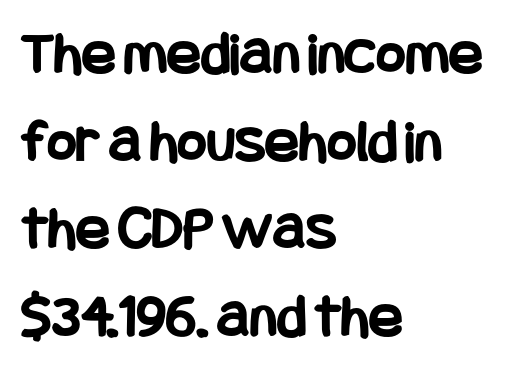
The designer went with a sans here, leaving each stem footless. Plain, unruled lines of type. The letters stand straight up with perfectly vertical stems. Students, this is bold: see how much ink each stroke carries. Look at the tracking — it's just the regular setting, nothing added. Each new line begins a customary step beneath the previous one.
